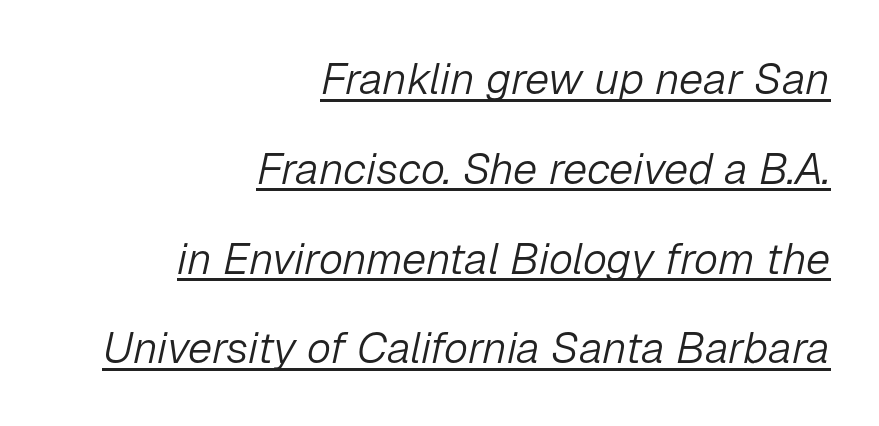
Q: Is the text bold? A: No.
Q: Is the text italic (slanted)? A: Yes, it leans right by about 12 degrees.
Q: Is the text underlined? A: Yes.
Q: How is the paragraph aligned? A: Right-aligned.
Q: Is the spacing between letters normal or unusually wide? A: Normal.
Q: Is the spacing between lines tight, normal or loose? A: Loose.
Q: Width (condensed, normal, or wide)? A: Normal.
Q: Stroke contrast? A: Low.
Q: x-height? A: Medium.
Q: Monospaced? A: No.
